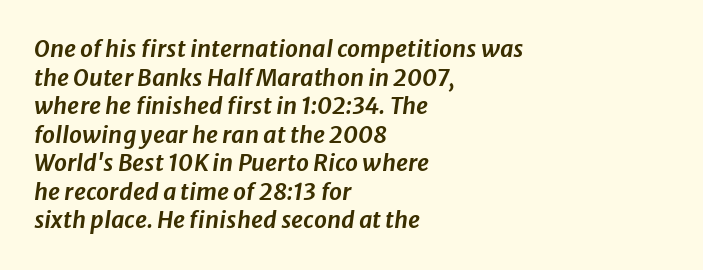
Alignment: flush left. Yep, that's italic — everything's leaning. In terms of letterspacing, this is plain default setting. Anything drawn beneath the words? Only blank space.
